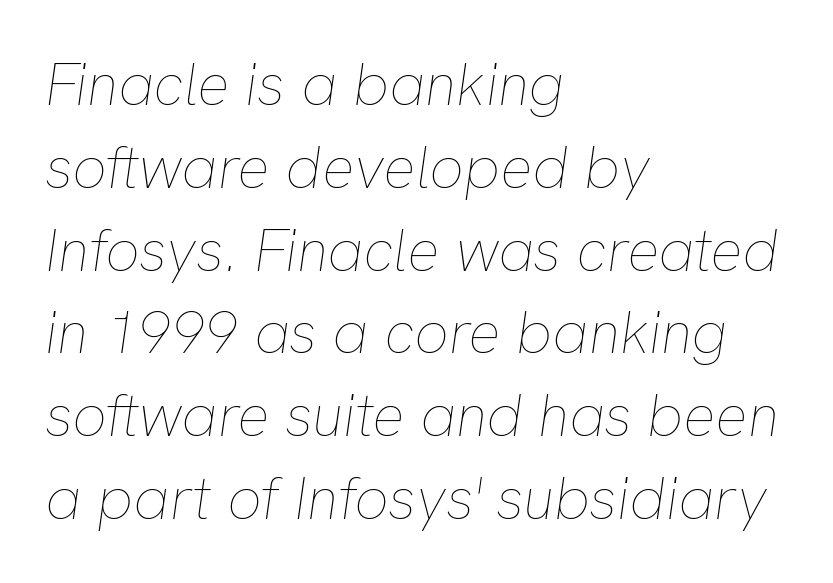
Q: Is the text bold? A: No.
Q: Is the text italic (slanted)? A: Yes, it leans right by about 8 degrees.
Q: Is the text underlined? A: No.
Q: How is the paragraph aligned? A: Left-aligned.
Q: Is the spacing between letters normal or unusually wide? A: Normal.
Q: Is the spacing between lines tight, normal or loose? A: Normal.
Q: Width (condensed, normal, or wide)? A: Normal.
Q: Stroke contrast? A: Low.
Q: x-height? A: Medium.
Q: Monospaced? A: No.
